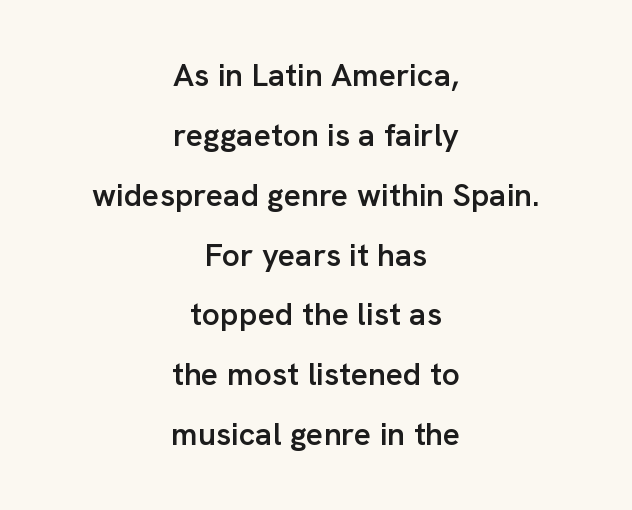
Q: Is the text bold? A: Semi-bold.
Q: Is the text italic (slanted)? A: No, it is upright.
Q: Is the typeface a serif or a sans-serif typeface? A: Sans-serif.
Q: Is the text underlined? A: No.
Q: How is the paragraph aligned? A: Centered.
Q: Is the spacing between letters normal or unusually wide? A: Normal.
Q: Width (condensed, normal, or wide)? A: Normal.
Q: Stroke contrast? A: Low.
Q: x-height? A: Medium.
Q: Monospaced? A: No.
